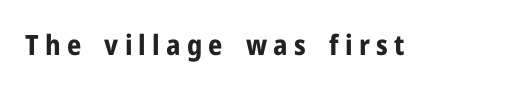
{"serif": "no", "italic": "no", "bold": "yes", "weight": "bold", "width": "normal", "stroke_contrast": "low", "x_height": "medium", "monospaced": "no", "underline": "no", "letter_spacing": "wide", "letter_spacing_em": 0.22, "glyph_px": 28}
